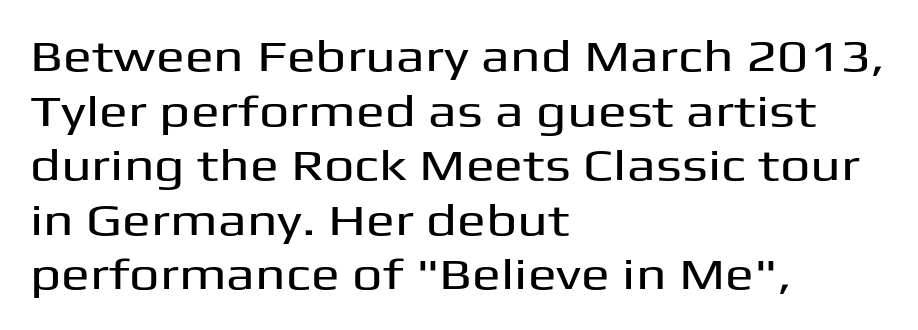
The image shows 43 px wide sans-serif type, upright; set left-aligned, normal line spacing (1.27x), normal letter spacing, not underlined; medium stroke contrast and a medium x-height.
